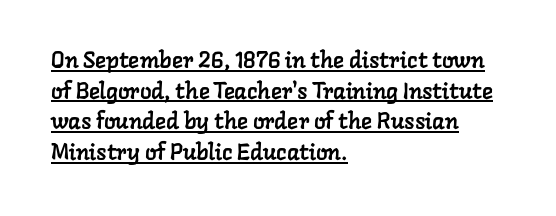
You can see a thin bar hugging the bottom of the glyphs. The block of text has a typical density, with ordinary space between rows. Short note: letters normally spaced. These lines stack with their left ends in a neat column.
